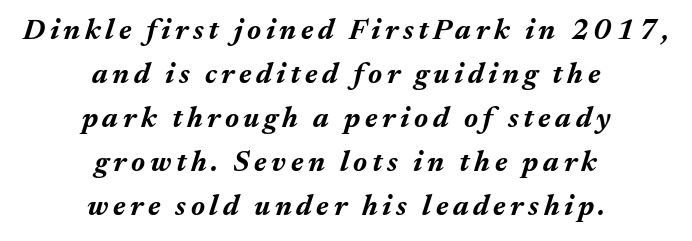
{"italic": "yes", "lean": "right", "slant_degrees": 17, "bold": "yes", "weight": "bold", "width": "normal", "stroke_contrast": "medium", "x_height": "medium", "monospaced": "no", "underline": "no", "align": "center", "line_spacing": "normal", "line_spacing_ratio": 1.52, "glyph_px": 29}
